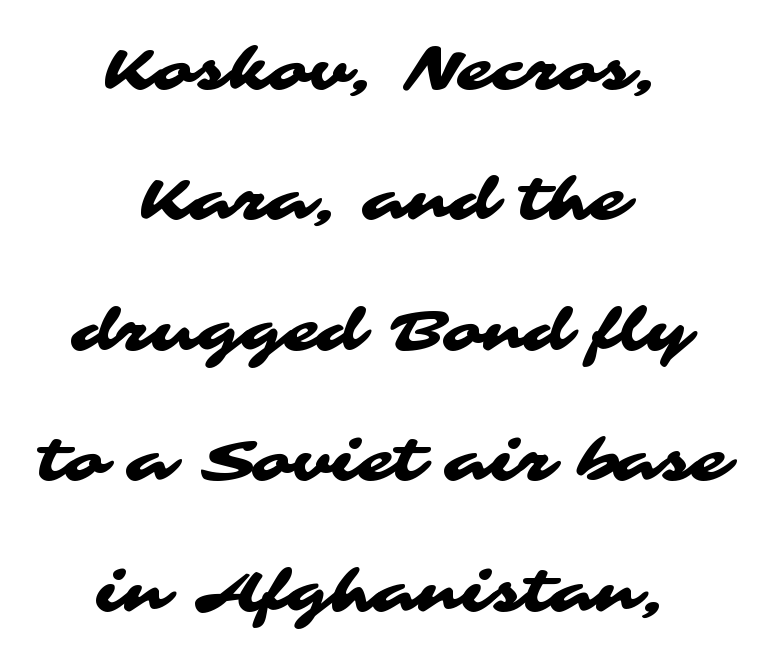
{"serif": "no", "width": "wide", "stroke_contrast": "medium", "x_height": "medium", "monospaced": "no", "underline": "no", "align": "center", "line_spacing": "loose", "line_spacing_ratio": 2.25, "letter_spacing": "normal", "letter_spacing_em": 0.0, "glyph_px": 58}
